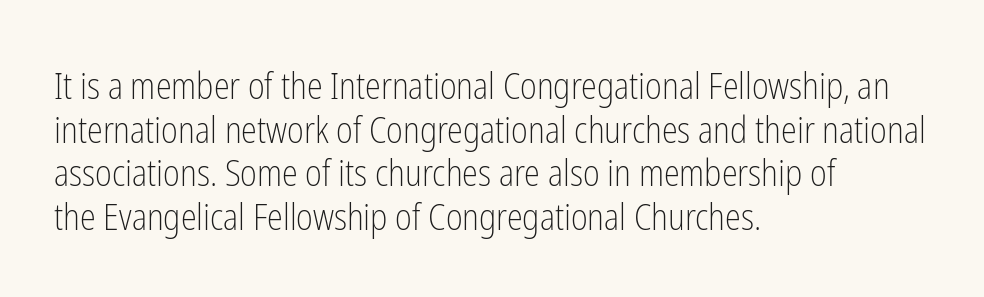
No heavy texture on the line: the type isn't bold. This sample has the flowing, uneven cadence of proportional lettering. This sample uses an upright cut, with every glyph sitting square on the baseline. What kind of face is this? One without serifs — a sans. A bare baseline throughout the passage.
